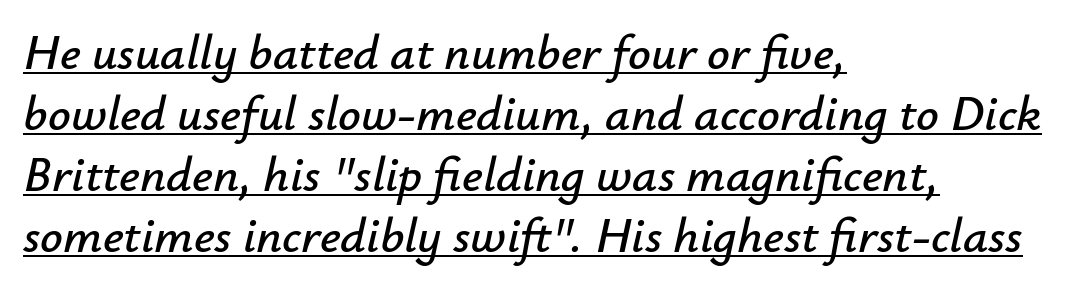
Q: Is the text italic (slanted)? A: Yes, it leans right by about 12 degrees.
Q: Is the text underlined? A: Yes.
Q: How is the paragraph aligned? A: Left-aligned.
Q: Is the spacing between letters normal or unusually wide? A: Normal.
Q: Width (condensed, normal, or wide)? A: Normal.
Q: Stroke contrast? A: Low.
Q: x-height? A: Small.
Q: Monospaced? A: No.
